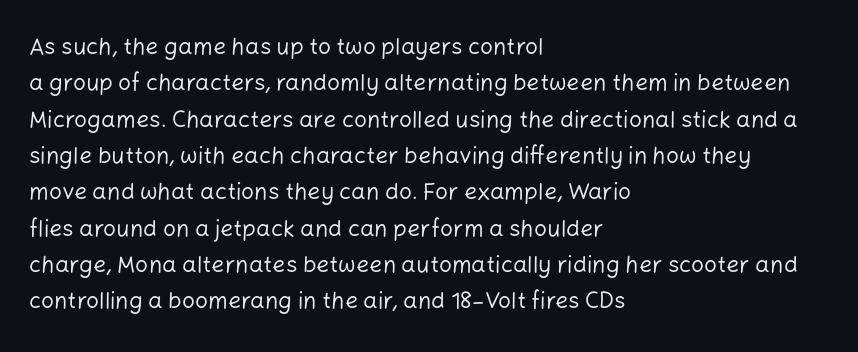
The image shows 23 px text type, upright; set left-aligned, normal line spacing (1.58x), normal letter spacing, not underlined.
